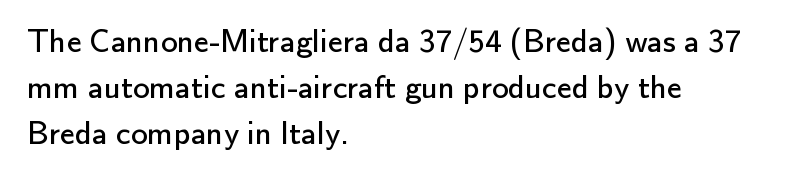
Compared with typical body copy, the letter spacing here is the same. Short and long lines alike share a common starting point at left. This sample has the flowing, uneven cadence of proportional lettering. Every character sits straight up, as roman type does. Is there much room between lines? A standard amount, neither cramped nor airy.
